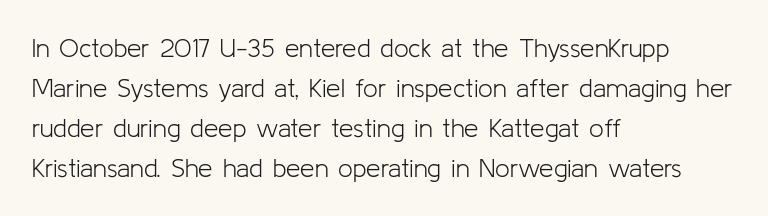
The image shows 26 px text type, upright; set left-aligned, normal line spacing (1.54x), normal letter spacing, not underlined.
